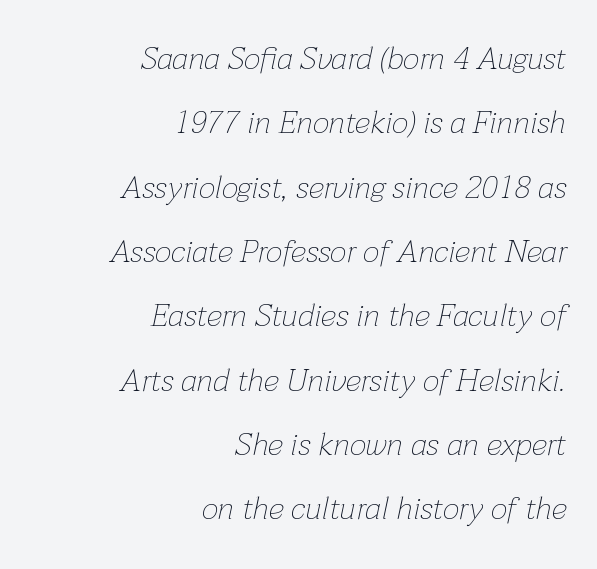
The image shows 32 px thin type, italic (leaning right); set right-aligned, loose line spacing (2.01x), normal letter spacing, not underlined; low stroke contrast and a medium x-height.
